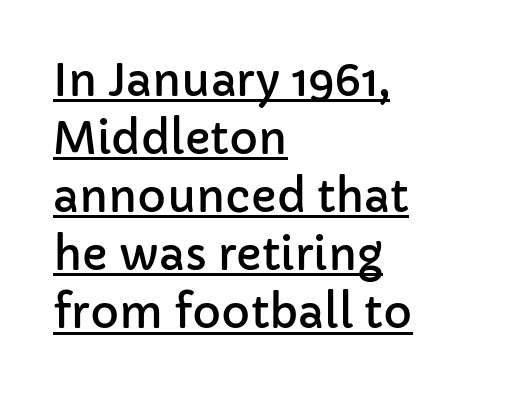
Short and long lines alike share a common starting point at left. Letterform terminals end flat and unadorned throughout the passage. Quick note: underline on. A typesetter would call this proportional, since set widths differ per character. What's the leading like? Ordinary, nothing unusual. The letters stand upright; this is a roman face.
